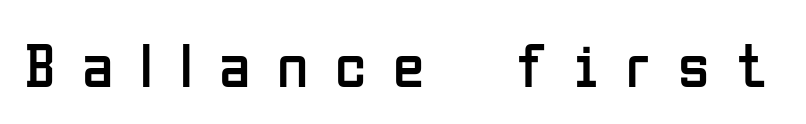
The image shows 64 px regular-weight, condensed sans-serif type, upright; set unusually wide letter spacing (+0.42 em), not underlined; low stroke contrast and a medium x-height.
